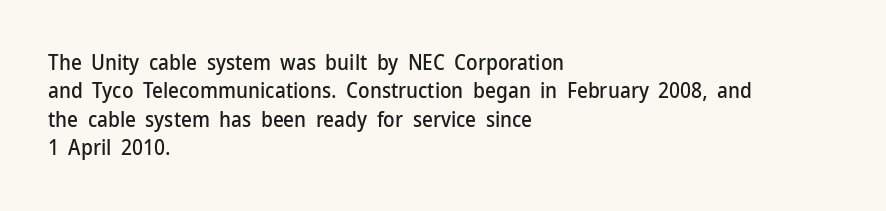
{"italic": "no", "underline": "no", "align": "left", "line_spacing": "normal", "line_spacing_ratio": 1.35, "letter_spacing": "normal", "letter_spacing_em": 0.0, "glyph_px": 21}
